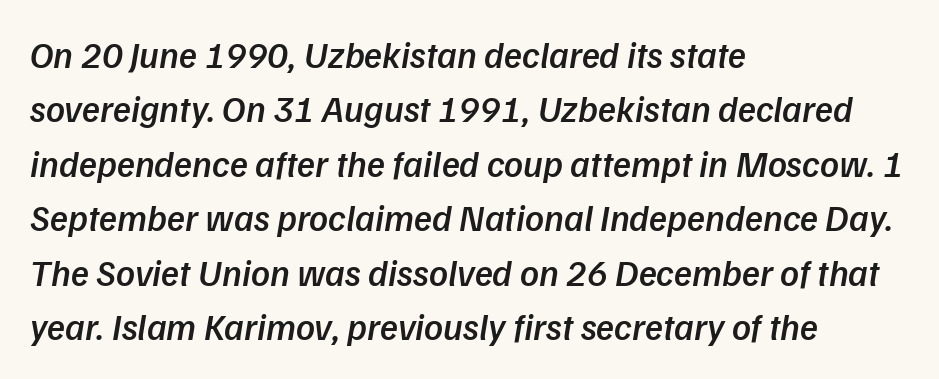
{"italic": "yes", "lean": "right", "slant_degrees": 9, "bold": "semi", "weight": "semibold", "width": "normal", "stroke_contrast": "low", "x_height": "medium", "monospaced": "no", "underline": "no", "align": "left", "line_spacing": "normal", "line_spacing_ratio": 1.47, "letter_spacing": "normal", "letter_spacing_em": 0.0, "glyph_px": 37}
